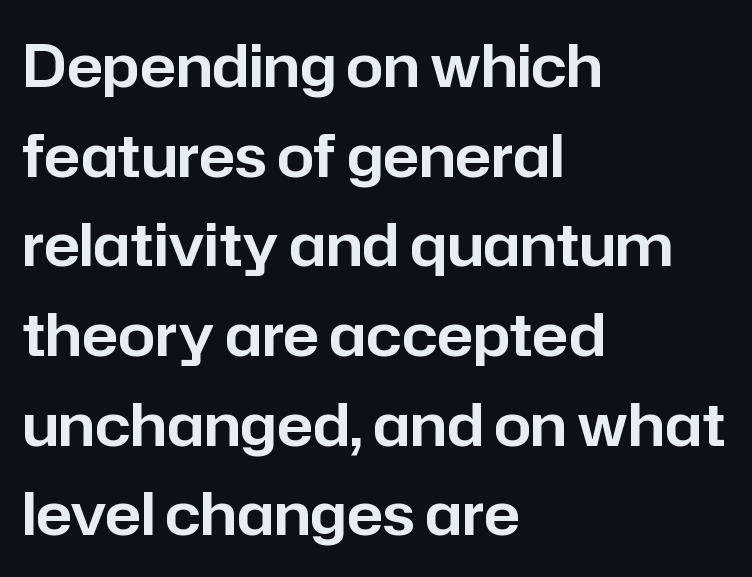
Q: Is the text italic (slanted)? A: No, it is upright.
Q: Is the typeface a serif or a sans-serif typeface? A: Sans-serif.
Q: Is the text underlined? A: No.
Q: How is the paragraph aligned? A: Left-aligned.
Q: Is the spacing between letters normal or unusually wide? A: Normal.
Q: Is the spacing between lines tight, normal or loose? A: Normal.
Q: Width (condensed, normal, or wide)? A: Normal.
Q: Stroke contrast? A: Low.
Q: x-height? A: Medium.
Q: Monospaced? A: No.
